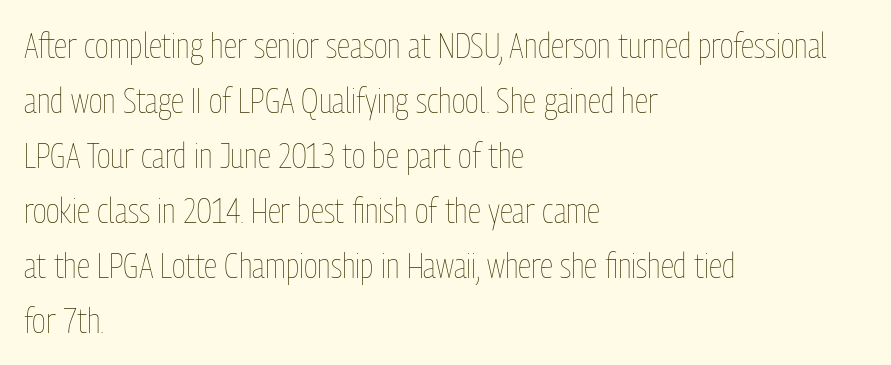
Q: Is the text bold? A: No.
Q: Is the text italic (slanted)? A: No, it is upright.
Q: Is the text underlined? A: No.
Q: How is the paragraph aligned? A: Left-aligned.
Q: Is the spacing between letters normal or unusually wide? A: Normal.
Q: Is the spacing between lines tight, normal or loose? A: Normal.
Q: Width (condensed, normal, or wide)? A: Condensed.
Q: Stroke contrast? A: Low.
Q: x-height? A: Medium.
Q: Monospaced? A: No.
